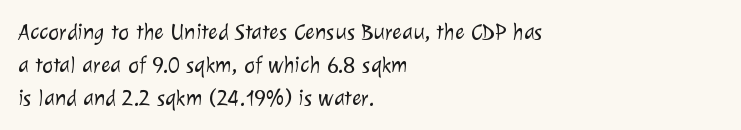
Nobody drew a line under any word here. No letter is thick-stroked: the sample isn't bold. The text block is weighted toward the left margin, trailing off unevenly rightward. Tracking value appears to be zero — textbook default spacing. These lines sit exactly where default settings would place them.
